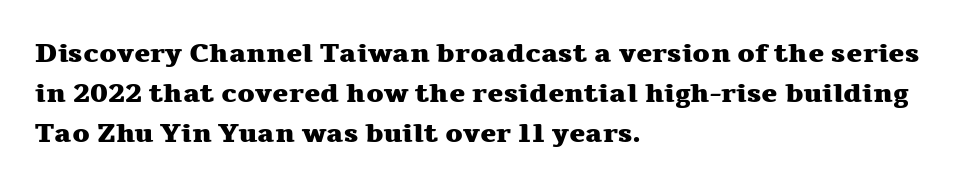
The image shows 27 px bold type, upright; set left-aligned, normal line spacing (1.48x), normal letter spacing, not underlined.
